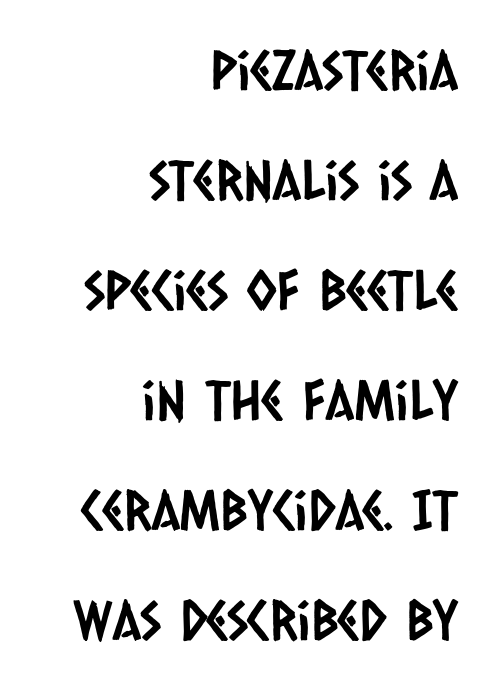
The image shows 55 px condensed sans-serif type; set right-aligned, loose line spacing (2.0x), normal letter spacing, not underlined; low stroke contrast and a large x-height.
